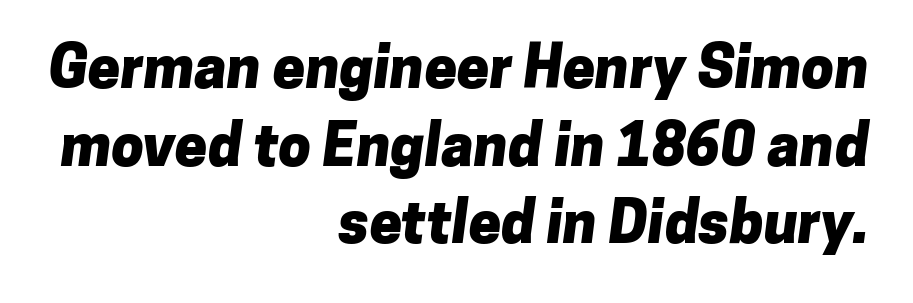
Q: Is the text bold? A: Yes.
Q: Is the typeface a serif or a sans-serif typeface? A: Sans-serif.
Q: Is the text underlined? A: No.
Q: How is the paragraph aligned? A: Right-aligned.
Q: Is the spacing between letters normal or unusually wide? A: Normal.
Q: Is the spacing between lines tight, normal or loose? A: Normal.
Q: Width (condensed, normal, or wide)? A: Normal.
Q: Stroke contrast? A: Low.
Q: x-height? A: Medium.
Q: Monospaced? A: No.
